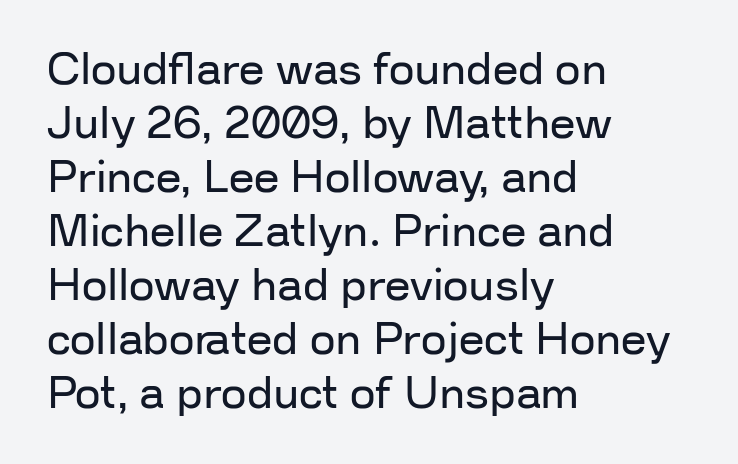
The passage shown is typed in a proportional face where columns would drift. Italic? Not at all — the glyphs are vertical. Note: no serifs on the glyphs. No extra tracking has been applied to these lines. The specimen omits any rule beneath the text block's lines.
